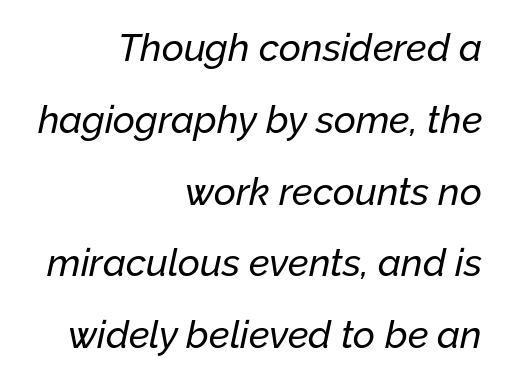
The image shows 38 px text type, italic (leaning right); set right-aligned, line spacing 1.89x, normal letter spacing, not underlined; low stroke contrast and a medium x-height.
